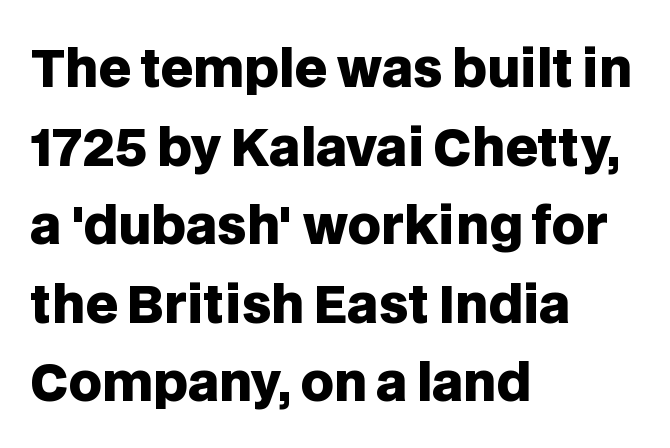
{"serif": "no", "italic": "no", "bold": "yes", "weight": "heavy", "width": "normal", "stroke_contrast": "low", "x_height": "large", "monospaced": "no", "underline": "no", "align": "left", "line_spacing": "normal", "line_spacing_ratio": 1.54, "letter_spacing": "normal", "letter_spacing_em": 0.0, "glyph_px": 51}
